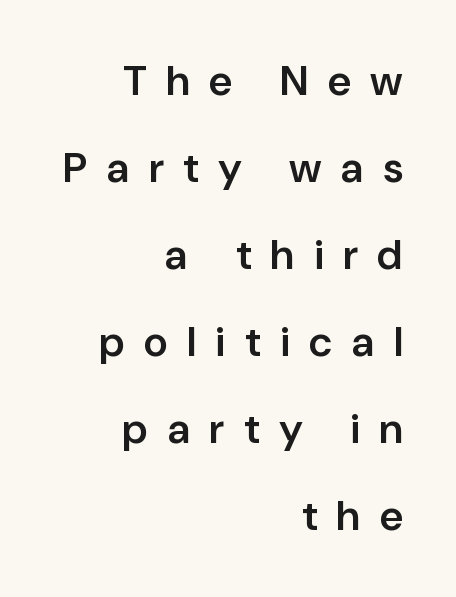
The image shows 42 px semibold sans-serif type, upright; set right-aligned, loose line spacing (2.07x), unusually wide letter spacing (+0.46 em), not underlined; low stroke contrast and a medium x-height.
